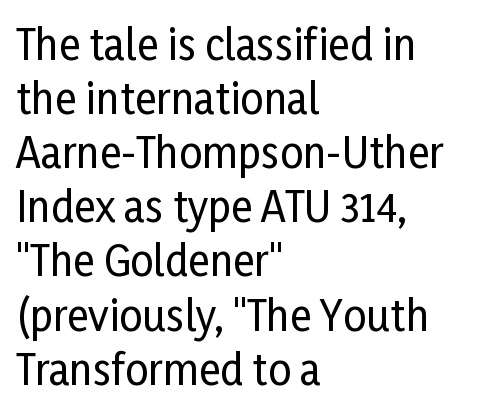
The rendering uses natural spacing where letterforms have individual widths. Reading down the block, your eye returns to a fixed left position each line. Beneath every word, the page is bare. The passage shown is typeset with a sans-serif family. This block has exactly the height ordinary leading produces. Quick note: not italic, upright.
